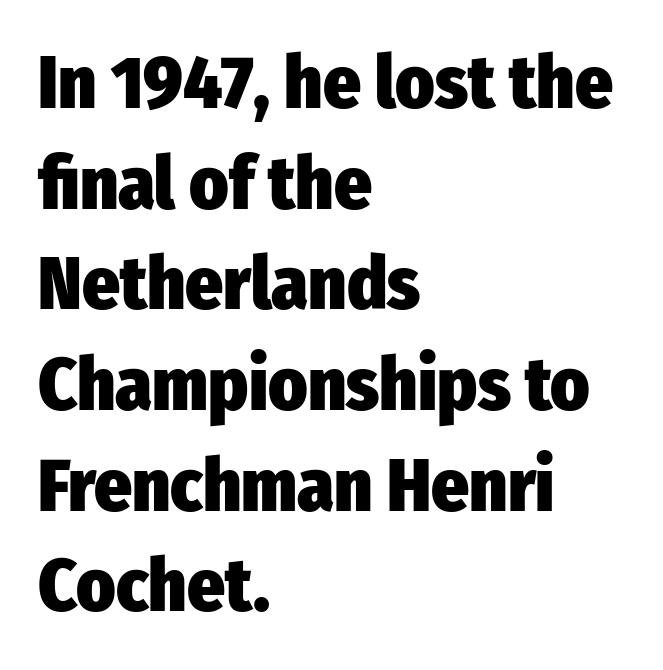
The font is running at its bold setting. Character widths vary here, with narrow letters taking less room than wide ones. Rule under the text: the space is simply empty. This sample uses a sans-serif face.
